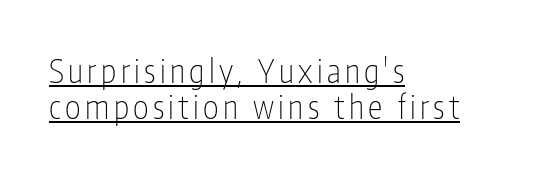
Q: Is the text bold? A: No.
Q: Is the text italic (slanted)? A: No, it is upright.
Q: Is the typeface a serif or a sans-serif typeface? A: Sans-serif.
Q: Is the text underlined? A: Yes.
Q: How is the paragraph aligned? A: Left-aligned.
Q: Is the spacing between lines tight, normal or loose? A: Tight.
Q: Width (condensed, normal, or wide)? A: Condensed.
Q: Stroke contrast? A: Low.
Q: x-height? A: Medium.
Q: Monospaced? A: No.
